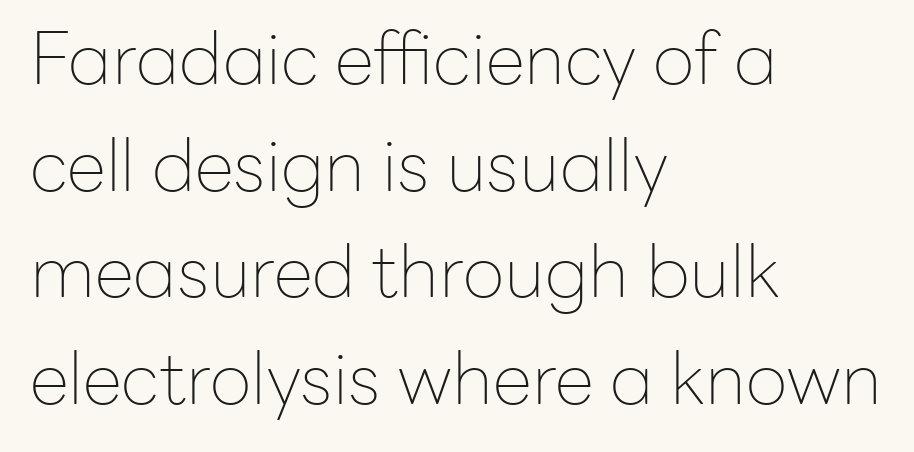
The image shows 72 px thin sans-serif type, upright; set left-aligned, normal line spacing (1.48x), normal letter spacing, not underlined; low stroke contrast and a medium x-height.
